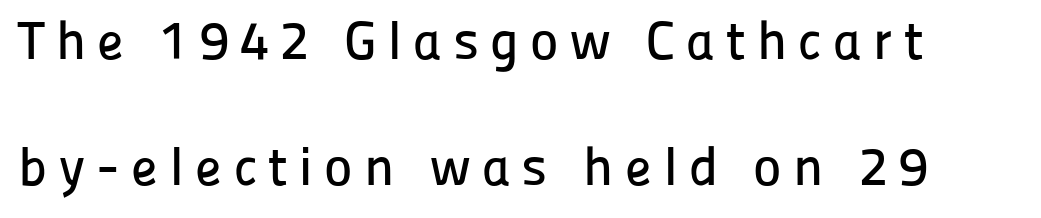
The image shows 54 px sans-serif type, upright; set loose line spacing (2.34x), unusually wide letter spacing (+0.21 em), not underlined; low stroke contrast and a medium x-height.
